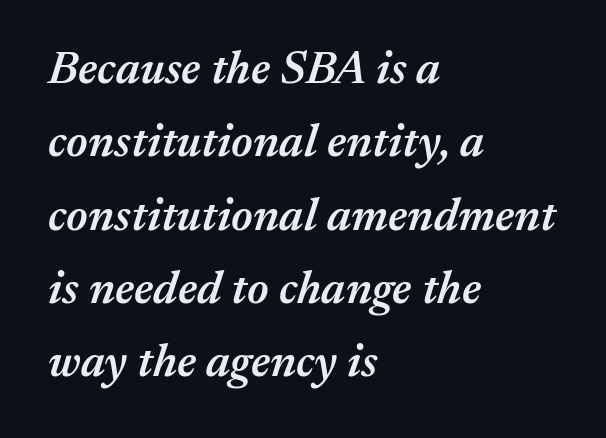
Casual observation: everything's shoved over to the left. Type without underlining. Characters are canted at an angle relative to the baseline's perpendicular. In terms of leading, this rendering sits right in the middle.
